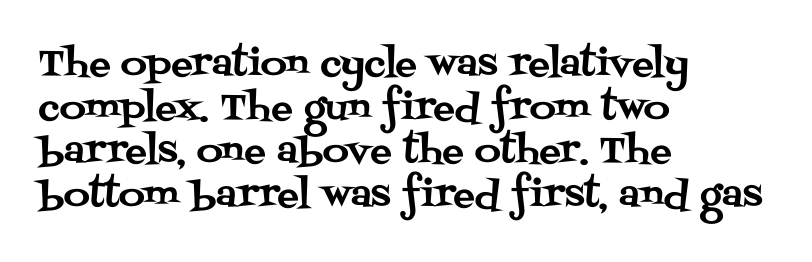
Q: Is the text italic (slanted)? A: No, it is upright.
Q: Is the typeface a serif or a sans-serif typeface? A: Serif.
Q: Is the text underlined? A: No.
Q: How is the paragraph aligned? A: Left-aligned.
Q: Is the spacing between letters normal or unusually wide? A: Normal.
Q: Width (condensed, normal, or wide)? A: Normal.
Q: Stroke contrast? A: Medium.
Q: x-height? A: Large.
Q: Monospaced? A: No.
